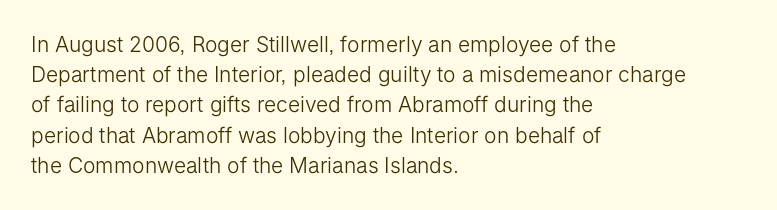
Q: Is the text bold? A: No.
Q: Is the text italic (slanted)? A: No, it is upright.
Q: Is the text underlined? A: No.
Q: How is the paragraph aligned? A: Left-aligned.
Q: Is the spacing between letters normal or unusually wide? A: Normal.
Q: Is the spacing between lines tight, normal or loose? A: Normal.
